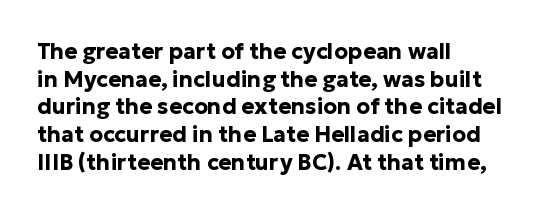
{"italic": "no", "bold": "yes", "underline": "no", "align": "left", "line_spacing": "normal", "line_spacing_ratio": 1.26, "letter_spacing": "normal", "letter_spacing_em": 0.0, "glyph_px": 22}
